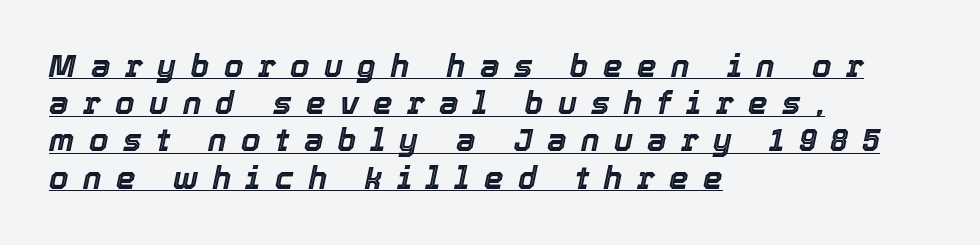
Q: Is the text italic (slanted)? A: Yes, it leans right by about 12 degrees.
Q: Is the text underlined? A: Yes.
Q: How is the paragraph aligned? A: Left-aligned.
Q: Is the spacing between letters normal or unusually wide? A: Unusually wide.
Q: Width (condensed, normal, or wide)? A: Normal.
Q: x-height? A: Medium.
Q: Monospaced? A: No.
